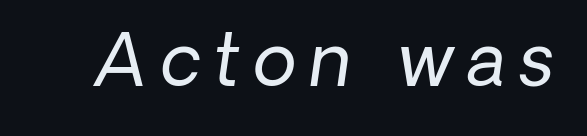
In terms of posture, this sample is oblique. Beneath every word, the page is bare. Note the varied advance widths — an 'i' is clearly narrower than an 'm'. No extra ink here — the face is not bold.
